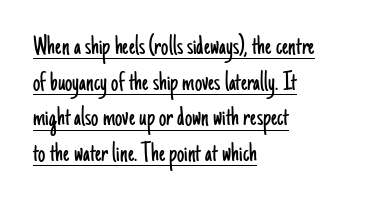
Q: Is the text bold? A: No.
Q: Is the text italic (slanted)? A: No, it is upright.
Q: Is the typeface a serif or a sans-serif typeface? A: Sans-serif.
Q: Is the text underlined? A: Yes.
Q: How is the paragraph aligned? A: Left-aligned.
Q: Is the spacing between letters normal or unusually wide? A: Normal.
Q: Width (condensed, normal, or wide)? A: Condensed.
Q: Stroke contrast? A: Low.
Q: x-height? A: Small.
Q: Monospaced? A: No.
